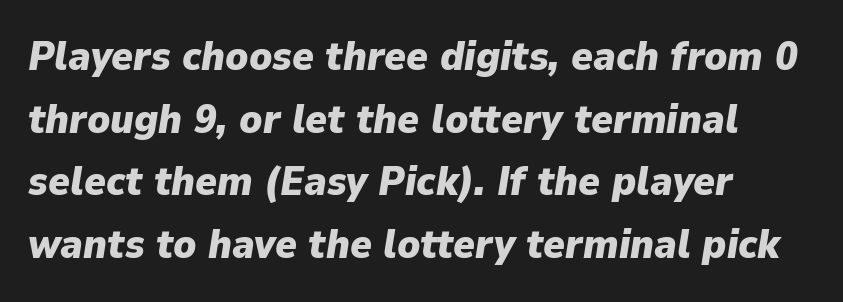
{"italic": "yes", "lean": "right", "slant_degrees": 9, "bold": "yes", "weight": "heavy", "width": "normal", "stroke_contrast": "low", "x_height": "medium", "monospaced": "no", "underline": "no", "align": "left", "line_spacing": "normal", "line_spacing_ratio": 1.53, "letter_spacing": "normal", "letter_spacing_em": 0.0, "glyph_px": 41}
